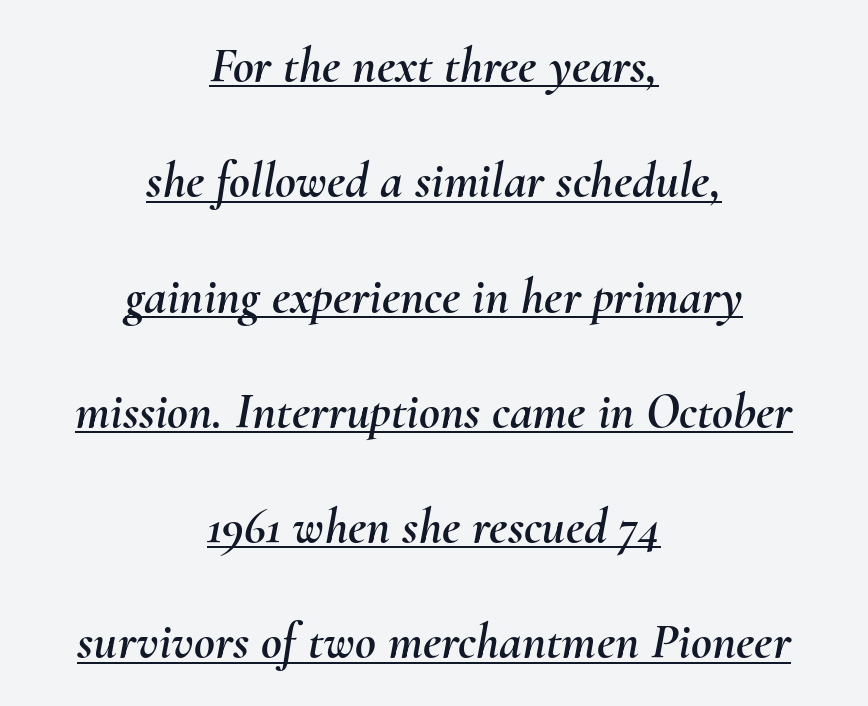
Quick note: interline space is abundant. Leftover space on each line is divided equally before and after the words. Caption: standard tracking, unaltered. It's the slanting kind of type.
